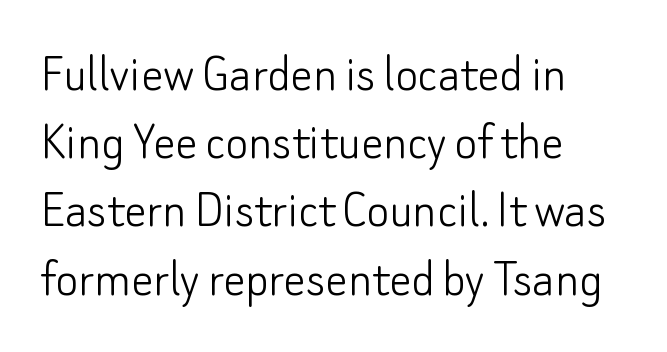
Q: Is the text bold? A: No.
Q: Is the text italic (slanted)? A: No, it is upright.
Q: Is the typeface a serif or a sans-serif typeface? A: Sans-serif.
Q: Is the text underlined? A: No.
Q: How is the paragraph aligned? A: Left-aligned.
Q: Is the spacing between letters normal or unusually wide? A: Normal.
Q: Width (condensed, normal, or wide)? A: Normal.
Q: Stroke contrast? A: Low.
Q: x-height? A: Small.
Q: Monospaced? A: No.
